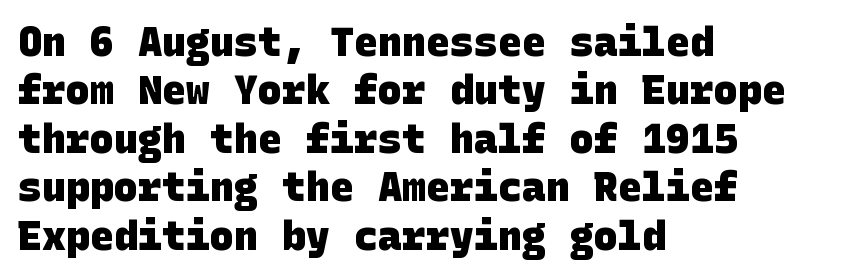
The image shows 40 px heavy sans-serif type; set left-aligned, line spacing 1.21x, normal letter spacing, not underlined; low stroke contrast and a large x-height.
